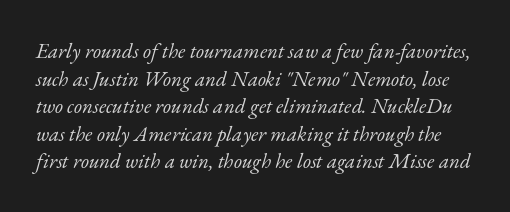
The image shows 21 px text type, italic (leaning right); set normal line spacing (1.31x), normal letter spacing, not underlined.
